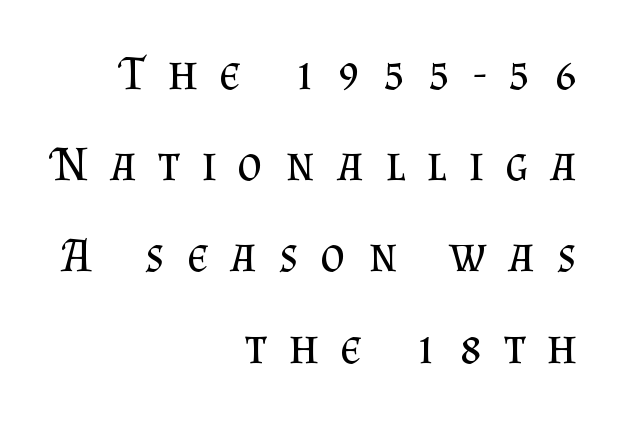
{"serif": "yes", "italic": "no", "bold": "no", "weight": "regular", "width": "normal", "stroke_contrast": "medium", "x_height": "small", "monospaced": "no", "underline": "no", "align": "right", "line_spacing": "loose", "line_spacing_ratio": 1.9, "letter_spacing": "wide", "letter_spacing_em": 0.46, "glyph_px": 48}
